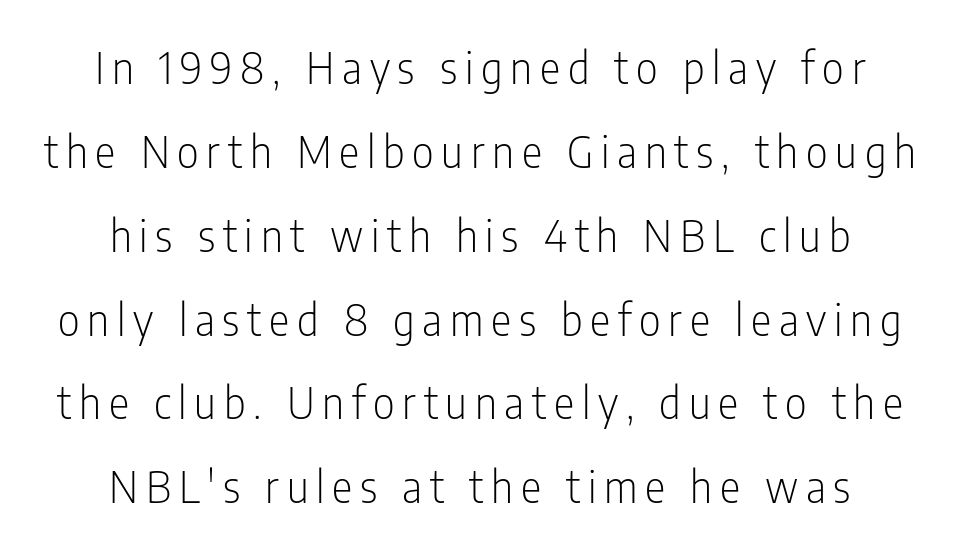
The image shows 43 px light, condensed sans-serif type, upright; set centered, loose line spacing (1.95x), not underlined; low stroke contrast and a medium x-height.
